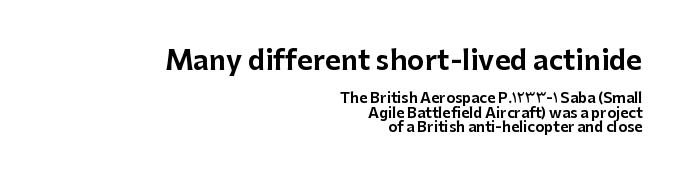
The image shows 27 px text type, upright; set right-aligned, tight line spacing (1.05x), normal letter spacing, not underlined; the first (top) block is 1.93x larger.
